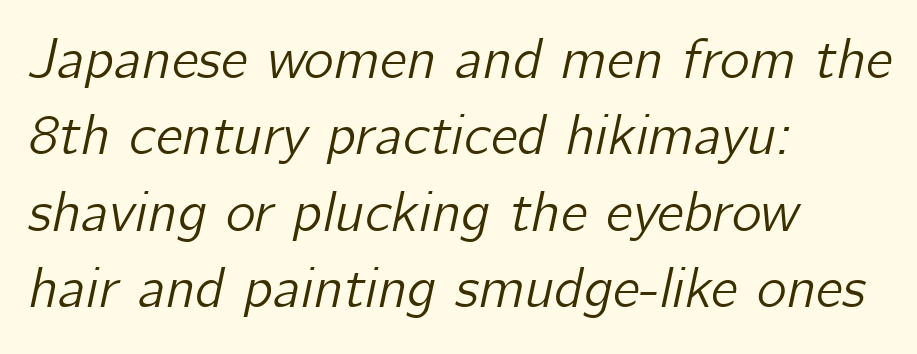
{"italic": "yes", "lean": "right", "slant_degrees": 12, "width": "normal", "stroke_contrast": "low", "x_height": "medium", "monospaced": "no", "underline": "no", "align": "left", "line_spacing": "normal", "line_spacing_ratio": 1.34, "letter_spacing": "normal", "letter_spacing_em": 0.0, "glyph_px": 57}
